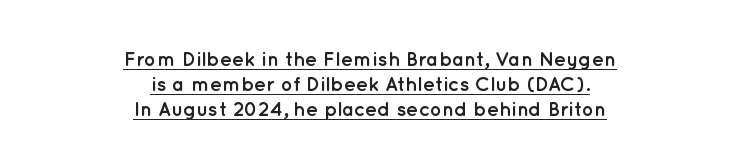
{"italic": "no", "bold": "yes", "underline": "yes", "align": "center", "line_spacing": "normal", "line_spacing_ratio": 1.25, "letter_spacing": "normal", "letter_spacing_em": 0.0, "glyph_px": 20}
